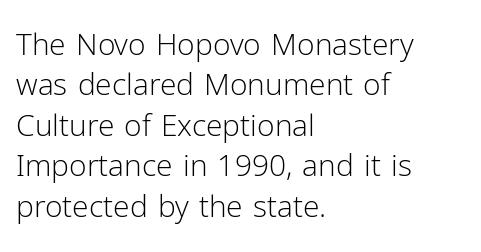
Q: Is the text bold? A: No.
Q: Is the text italic (slanted)? A: No, it is upright.
Q: Is the typeface a serif or a sans-serif typeface? A: Sans-serif.
Q: Is the text underlined? A: No.
Q: How is the paragraph aligned? A: Left-aligned.
Q: Is the spacing between letters normal or unusually wide? A: Normal.
Q: Is the spacing between lines tight, normal or loose? A: Normal.
Q: Width (condensed, normal, or wide)? A: Normal.
Q: Stroke contrast? A: Low.
Q: x-height? A: Medium.
Q: Monospaced? A: No.
